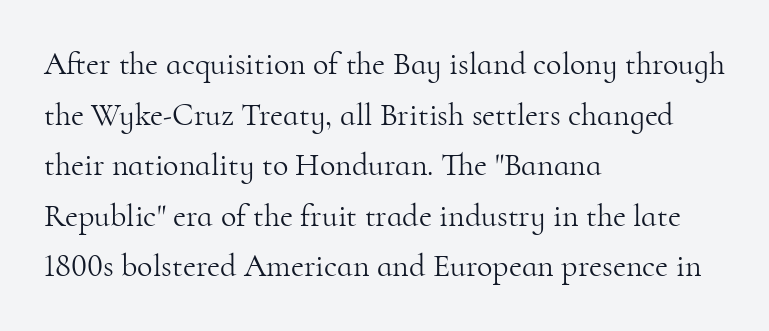
{"serif": "yes", "italic": "no", "bold": "no", "weight": "light", "width": "normal", "stroke_contrast": "high", "x_height": "small", "monospaced": "no", "underline": "no", "align": "left", "line_spacing": "normal", "line_spacing_ratio": 1.58, "letter_spacing": "normal", "letter_spacing_em": 0.0, "glyph_px": 32}
